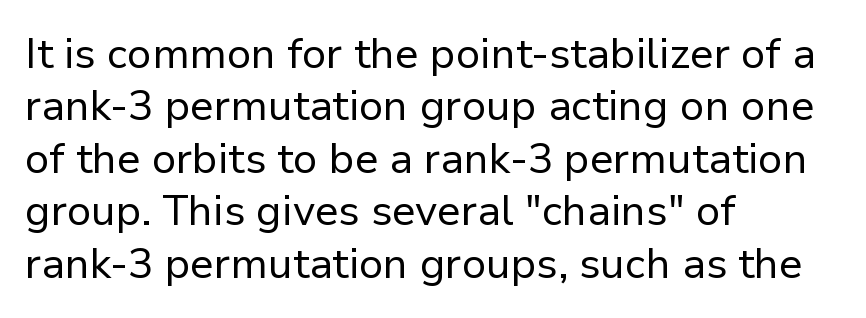
Q: Is the text bold? A: No.
Q: Is the text italic (slanted)? A: No, it is upright.
Q: Is the typeface a serif or a sans-serif typeface? A: Sans-serif.
Q: Is the text underlined? A: No.
Q: How is the paragraph aligned? A: Left-aligned.
Q: Is the spacing between letters normal or unusually wide? A: Normal.
Q: Is the spacing between lines tight, normal or loose? A: Normal.
Q: Width (condensed, normal, or wide)? A: Normal.
Q: Stroke contrast? A: Low.
Q: x-height? A: Medium.
Q: Monospaced? A: No.
